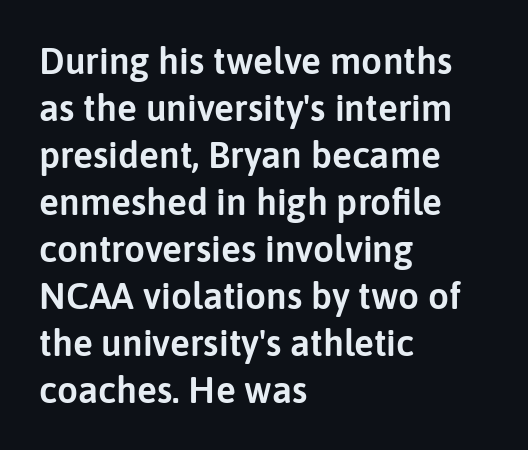
{"serif": "no", "italic": "no", "width": "normal", "stroke_contrast": "low", "x_height": "medium", "monospaced": "no", "underline": "no", "align": "left", "line_spacing": "normal", "line_spacing_ratio": 1.27, "letter_spacing": "normal", "letter_spacing_em": 0.0, "glyph_px": 37}
